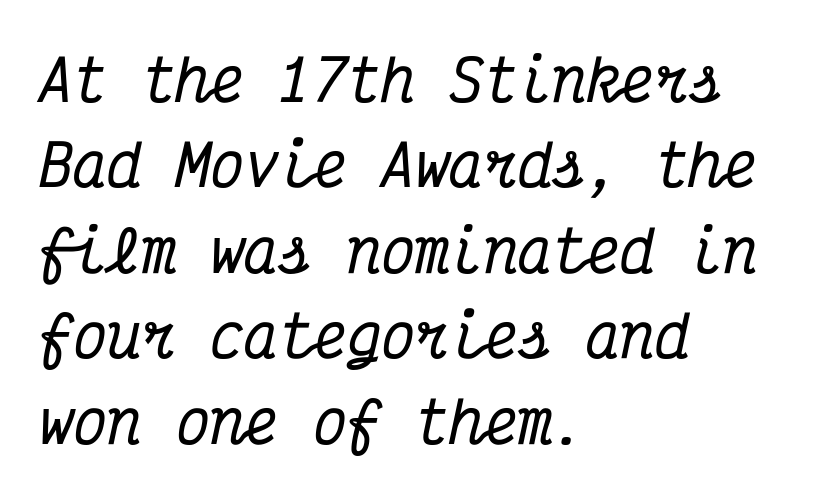
The image shows 57 px condensed serif type, italic (leaning right), monospaced; set left-aligned, normal line spacing (1.5x), normal letter spacing, not underlined; medium stroke contrast and a medium x-height.
